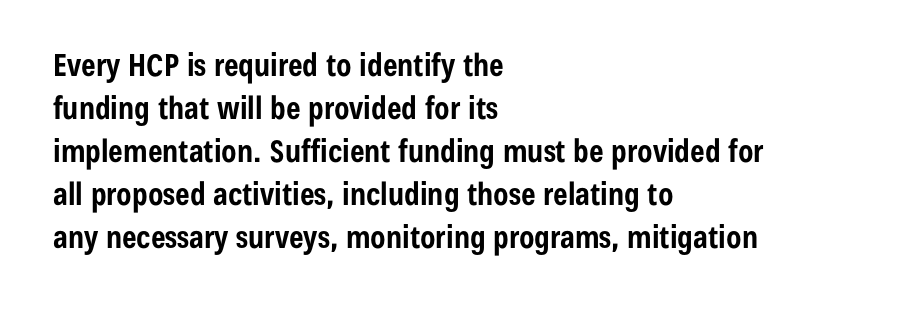
Short and long lines alike share a common starting point at left. The passage shown is typed in a proportional face where columns would drift. The rendering shows plain stroke endings on the letterforms — a sans-serif design. Between one letter and the next there's only the usual sliver of space.
